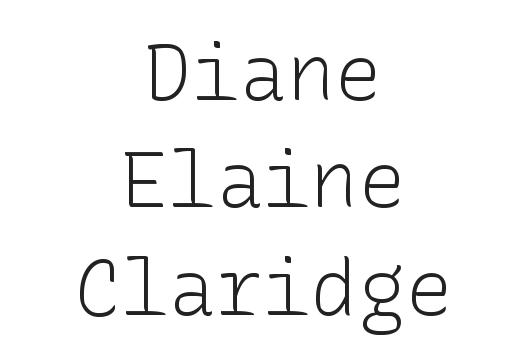
Q: Is the text bold? A: No.
Q: Is the text italic (slanted)? A: No, it is upright.
Q: Is the typeface a serif or a sans-serif typeface? A: Sans-serif.
Q: Is the text underlined? A: No.
Q: How is the paragraph aligned? A: Centered.
Q: Is the spacing between letters normal or unusually wide? A: Normal.
Q: Is the spacing between lines tight, normal or loose? A: Normal.
Q: Width (condensed, normal, or wide)? A: Normal.
Q: Stroke contrast? A: Low.
Q: x-height? A: Medium.
